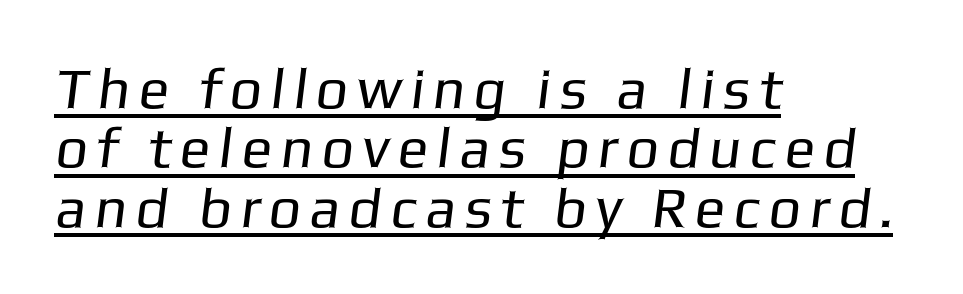
Like a heading marked for emphasis, these lines bear an underscore. What kind of face is this? One without serifs — a sans. A classic flush-left, rag-right setting is used for this passage. Proportional: the letters do not fall into vertical columns. What's the leading like? Squeezed, with rows nearly overlapping.
